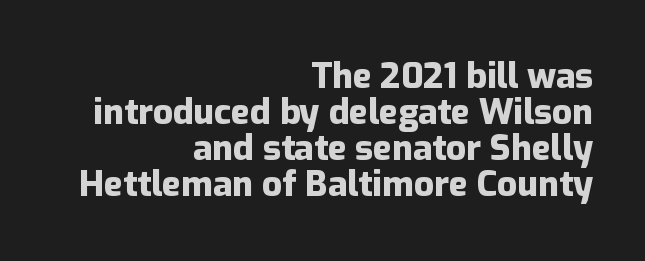
{"serif": "no", "italic": "no", "bold": "yes", "weight": "heavy", "width": "normal", "stroke_contrast": "low", "x_height": "medium", "monospaced": "no", "underline": "no", "align": "right", "line_spacing": "tight", "line_spacing_ratio": 1.03, "letter_spacing": "normal", "letter_spacing_em": 0.0, "glyph_px": 35}
